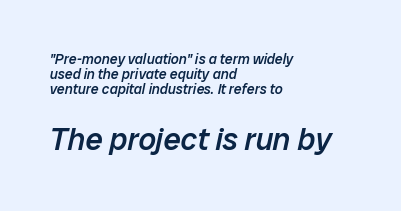
The image shows 31 px semibold type, italic (leaning right); set left-aligned, tight line spacing (1.06x), normal letter spacing, not underlined; the second (bottom) block is 2.21x larger; low stroke contrast and a medium x-height.
